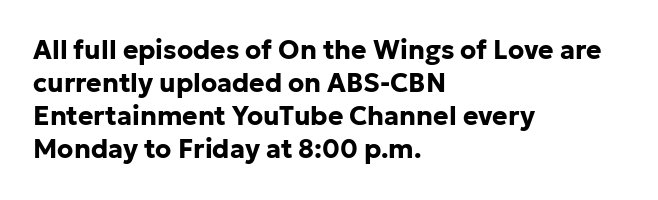
{"italic": "no", "bold": "yes", "underline": "no", "align": "left", "line_spacing": "normal", "line_spacing_ratio": 1.27, "letter_spacing": "normal", "letter_spacing_em": 0.0, "glyph_px": 26}
